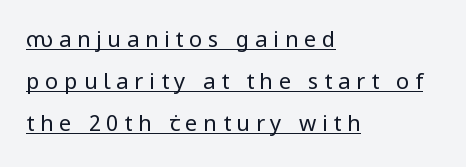
Is the type heavy? It reads as light-to-regular instead. The specimen includes a rule beneath the text block's lines. This is roman type, the default non-slanted kind. Reading down the column, the eye jumps a long way to each next line. Does the copy run flush right? No — it runs flush left. Display-style spreading of the glyphs; the letterfit is very open.
